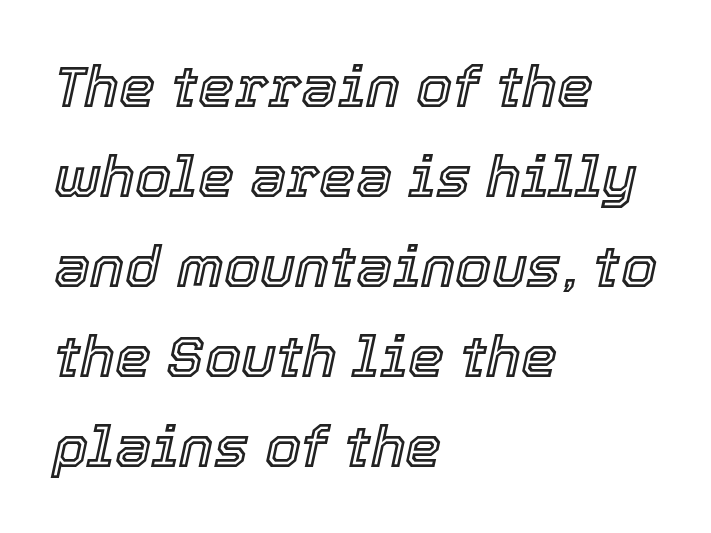
Q: Is the text italic (slanted)? A: Yes, it leans right by about 12 degrees.
Q: Is the text underlined? A: No.
Q: How is the paragraph aligned? A: Left-aligned.
Q: Is the spacing between letters normal or unusually wide? A: Normal.
Q: Is the spacing between lines tight, normal or loose? A: Normal.
Q: Width (condensed, normal, or wide)? A: Normal.
Q: x-height? A: Medium.
Q: Monospaced? A: No.
